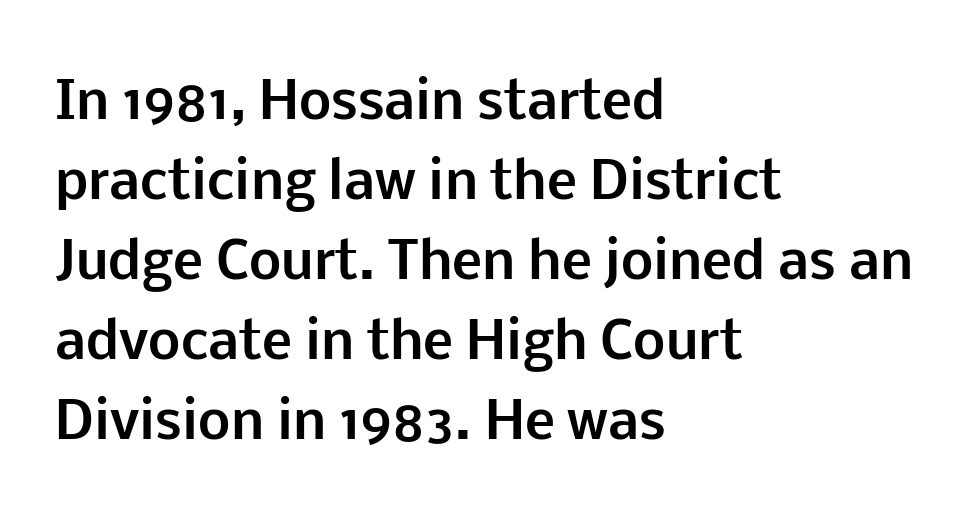
{"serif": "no", "italic": "no", "bold": "yes", "weight": "bold", "width": "normal", "stroke_contrast": "low", "x_height": "medium", "monospaced": "no", "underline": "no", "align": "left", "line_spacing": "normal", "line_spacing_ratio": 1.57, "letter_spacing": "normal", "letter_spacing_em": 0.0, "glyph_px": 51}
